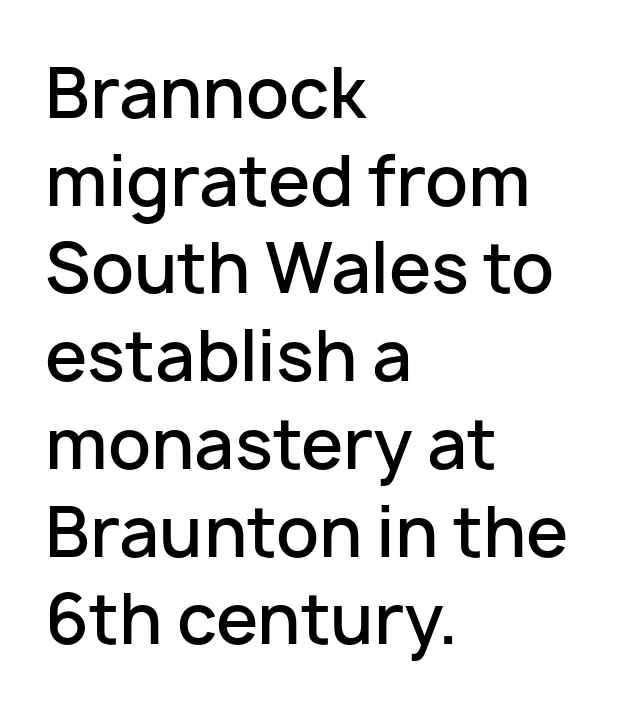
Q: Is the text bold? A: Semi-bold.
Q: Is the text italic (slanted)? A: No, it is upright.
Q: Is the typeface a serif or a sans-serif typeface? A: Sans-serif.
Q: Is the text underlined? A: No.
Q: How is the paragraph aligned? A: Left-aligned.
Q: Is the spacing between letters normal or unusually wide? A: Normal.
Q: Is the spacing between lines tight, normal or loose? A: Normal.
Q: Width (condensed, normal, or wide)? A: Normal.
Q: Stroke contrast? A: Low.
Q: x-height? A: Medium.
Q: Monospaced? A: No.
